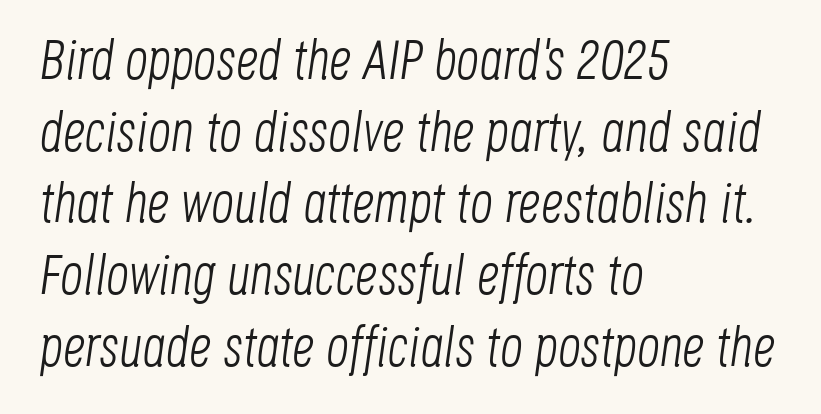
{"italic": "yes", "lean": "right", "slant_degrees": 8, "bold": "no", "weight": "light", "width": "condensed", "stroke_contrast": "low", "x_height": "large", "monospaced": "no", "underline": "no", "align": "left", "line_spacing": "normal", "line_spacing_ratio": 1.28, "letter_spacing": "normal", "letter_spacing_em": 0.0, "glyph_px": 56}
